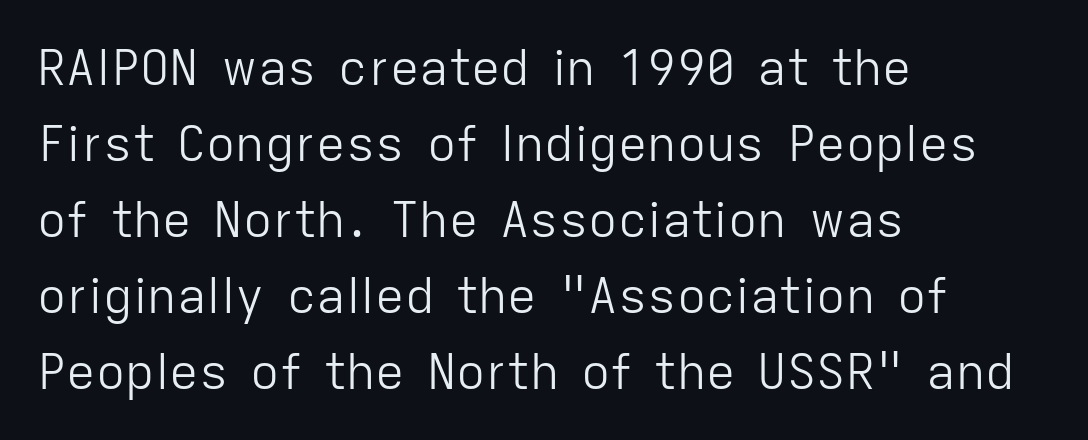
These lines stack with their left ends in a neat column. Compared with typical paragraphs, the rows here are spaced about the same. The designer went with a sans here, leaving each stem footless. Ordinary non-slanted type is in use. This rendering leaves character spacing at its baseline value. Weight class: somewhere from thin through regular.
